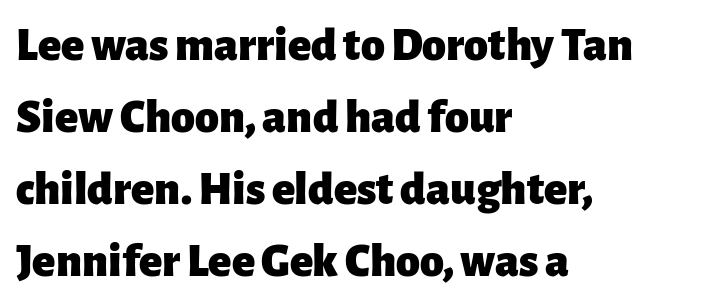
A bare baseline throughout the passage. Observe the ordinary spacing: letters are neighbours, not strangers. No feet cap the strokes, marking this as sans-serif type. Posture: upright roman. Regular leading. Note the varied advance widths — an 'i' is clearly narrower than an 'm'.
